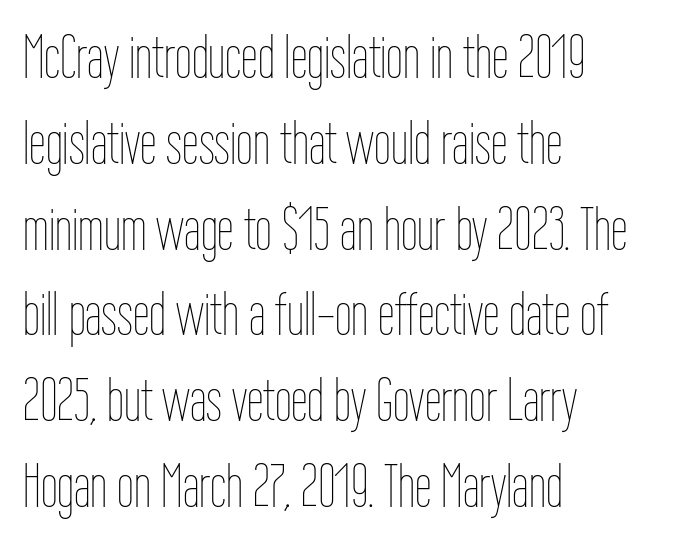
{"italic": "no", "bold": "no", "weight": "thin", "width": "condensed", "stroke_contrast": "low", "x_height": "medium", "monospaced": "no", "underline": "no", "align": "left", "line_spacing": "normal", "line_spacing_ratio": 1.43, "letter_spacing": "normal", "letter_spacing_em": 0.0, "glyph_px": 60}
